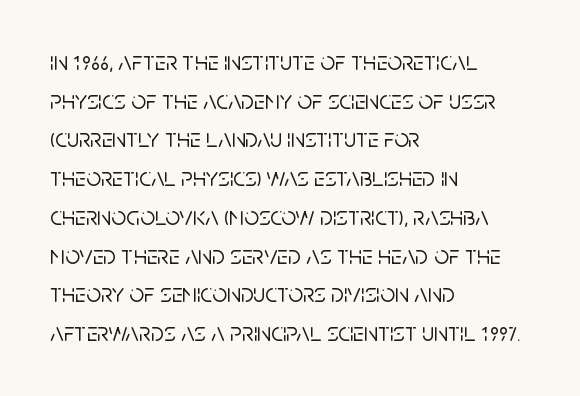
If you measured baseline to baseline, you'd find a middling distance. The line texture is even and compact thanks to regular tracking. Descender tails drop into unmarked territory. Posture: upright roman. Horizontally, the lines are justified to the leading edge only.
